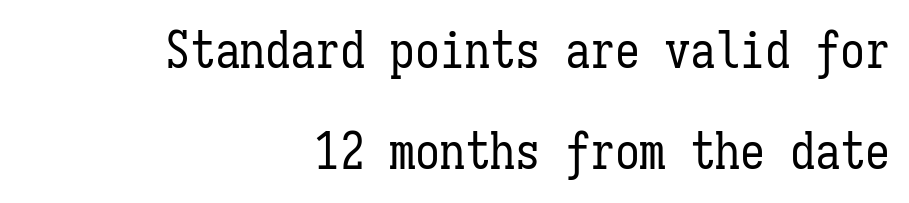
The image shows 50 px regular-weight, condensed type, upright, monospaced; set right-aligned, loose line spacing (2.02x), normal letter spacing, not underlined; low stroke contrast and a medium x-height.
